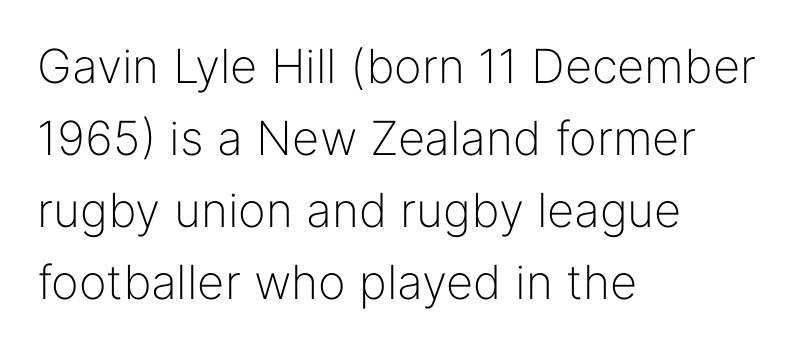
{"serif": "no", "italic": "no", "bold": "no", "weight": "light", "width": "normal", "stroke_contrast": "low", "x_height": "medium", "monospaced": "no", "underline": "no", "align": "left", "line_spacing": "normal", "line_spacing_ratio": 1.53, "letter_spacing": "normal", "letter_spacing_em": 0.0, "glyph_px": 47}
